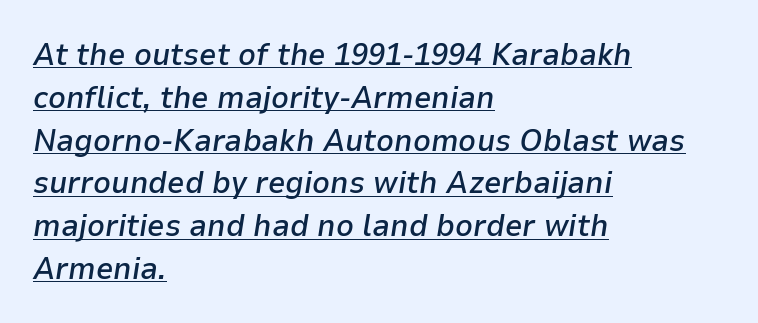
Q: Is the text bold? A: Semi-bold.
Q: Is the text italic (slanted)? A: Yes, it leans right by about 9 degrees.
Q: Is the text underlined? A: Yes.
Q: How is the paragraph aligned? A: Left-aligned.
Q: Is the spacing between letters normal or unusually wide? A: Normal.
Q: Is the spacing between lines tight, normal or loose? A: Normal.
Q: Width (condensed, normal, or wide)? A: Normal.
Q: Stroke contrast? A: Low.
Q: x-height? A: Medium.
Q: Monospaced? A: No.
